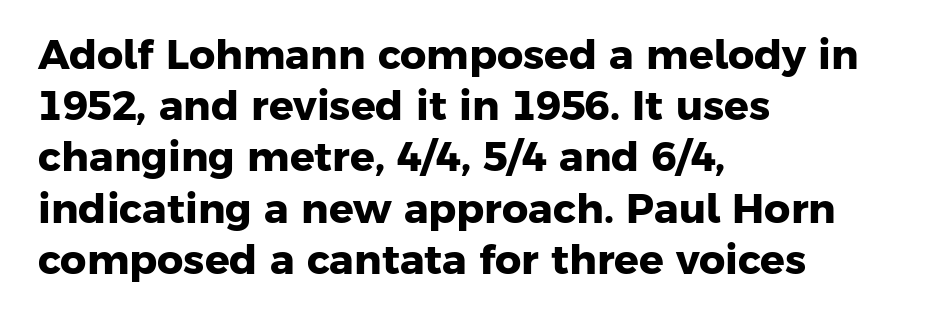
Q: Is the text bold? A: Yes.
Q: Is the typeface a serif or a sans-serif typeface? A: Sans-serif.
Q: Is the text underlined? A: No.
Q: How is the paragraph aligned? A: Left-aligned.
Q: Is the spacing between letters normal or unusually wide? A: Normal.
Q: Is the spacing between lines tight, normal or loose? A: Normal.
Q: Width (condensed, normal, or wide)? A: Normal.
Q: Stroke contrast? A: Low.
Q: x-height? A: Medium.
Q: Monospaced? A: No.
